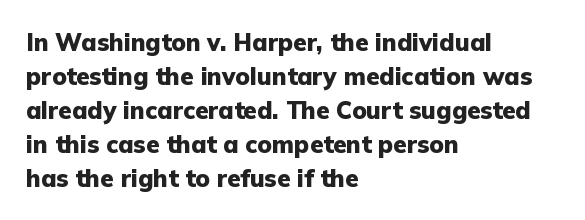
The passage shown stacks its lines at a standard gap. These lines keep a tight, regular rhythm from letter to letter. Descenders hang freely into open space. The sample has been set heavy, in full bold. Leftover space on each line is placed entirely after the last word. Nope, not italic — everything's standing straight.
